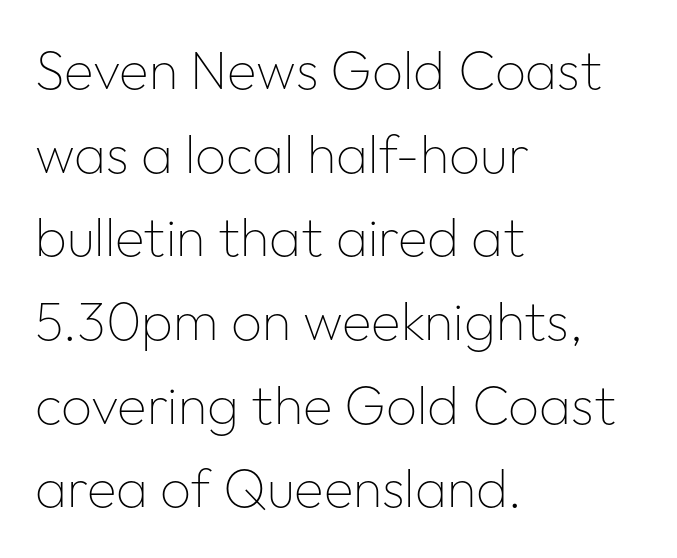
Q: Is the text bold? A: No.
Q: Is the text italic (slanted)? A: No, it is upright.
Q: Is the typeface a serif or a sans-serif typeface? A: Sans-serif.
Q: Is the text underlined? A: No.
Q: How is the paragraph aligned? A: Left-aligned.
Q: Is the spacing between letters normal or unusually wide? A: Normal.
Q: Is the spacing between lines tight, normal or loose? A: Normal.
Q: Width (condensed, normal, or wide)? A: Normal.
Q: Stroke contrast? A: Low.
Q: x-height? A: Medium.
Q: Monospaced? A: No.
